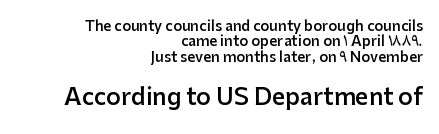
In terms of leading, this rendering errs on the cramped side. If you drew a ruler down the right edge, every line would touch it. Upright lettering throughout. Beneath every word, the page is bare. What weight is shown? A semibold, between regular and bold.
